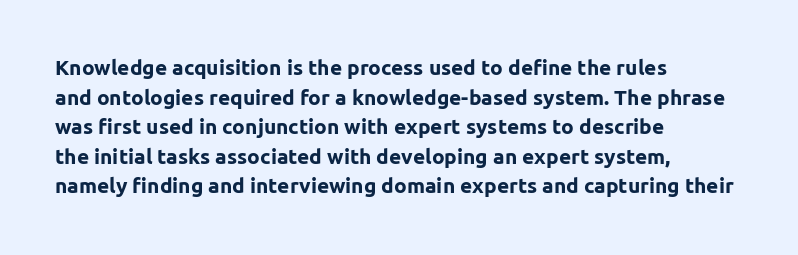
Q: Is the text bold? A: Yes.
Q: Is the text italic (slanted)? A: No, it is upright.
Q: Is the text underlined? A: No.
Q: How is the paragraph aligned? A: Left-aligned.
Q: Is the spacing between letters normal or unusually wide? A: Normal.
Q: Is the spacing between lines tight, normal or loose? A: Normal.
